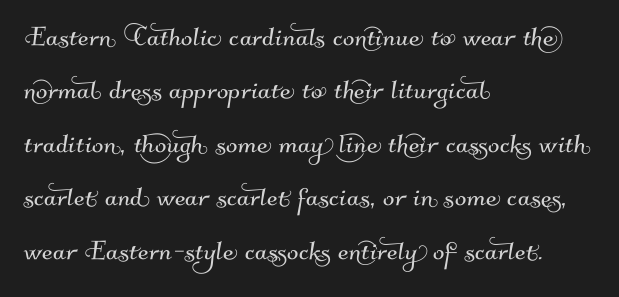
The image shows 34 px sans-serif type; set left-aligned, normal line spacing (1.57x), normal letter spacing, not underlined; medium stroke contrast and a small x-height.
